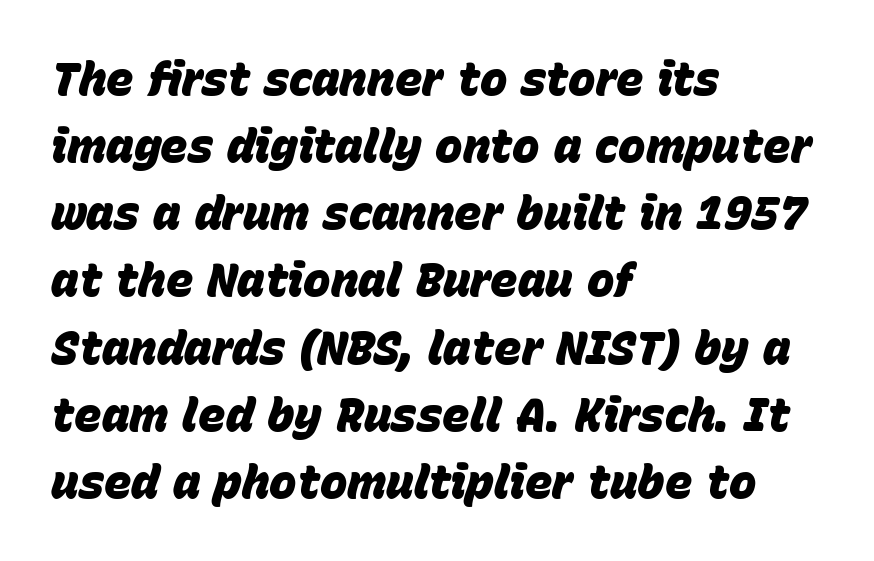
Q: Is the text bold? A: Yes.
Q: Is the text italic (slanted)? A: Yes, it leans right by about 15 degrees.
Q: Is the text underlined? A: No.
Q: How is the paragraph aligned? A: Left-aligned.
Q: Is the spacing between letters normal or unusually wide? A: Normal.
Q: Is the spacing between lines tight, normal or loose? A: Normal.
Q: Width (condensed, normal, or wide)? A: Normal.
Q: Stroke contrast? A: Low.
Q: x-height? A: Large.
Q: Monospaced? A: No.
